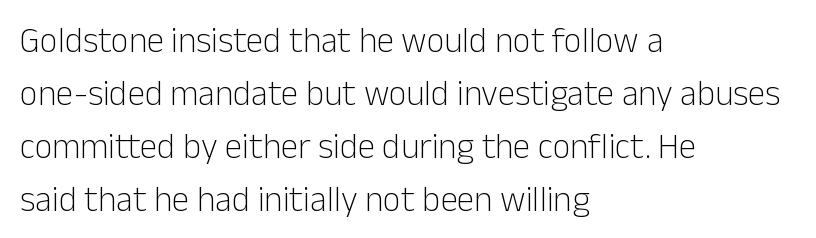
Italic: no, the glyphs are upright roman. Weight: in the light-to-regular range. Beneath every word, the page is bare. Default kerning and tracking; the words read as compact shapes. Compared with a centered layout, this one pins lines to the left instead.
